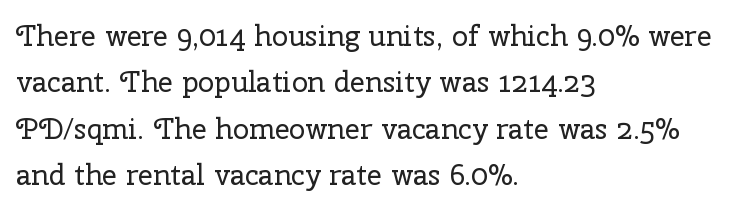
{"serif": "yes", "italic": "no", "bold": "no", "weight": "regular", "width": "normal", "stroke_contrast": "low", "x_height": "medium", "monospaced": "no", "underline": "no", "align": "left", "line_spacing": "normal", "line_spacing_ratio": 1.6, "letter_spacing": "normal", "letter_spacing_em": 0.0, "glyph_px": 29}
